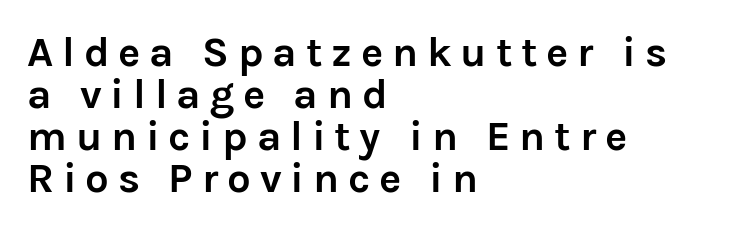
Type style note: lacks serifs. Horizontal alignment here is leftward, the default for most running prose. Caption: expanded tracking, letters set apart. The string is rendered with underlining switched off.
